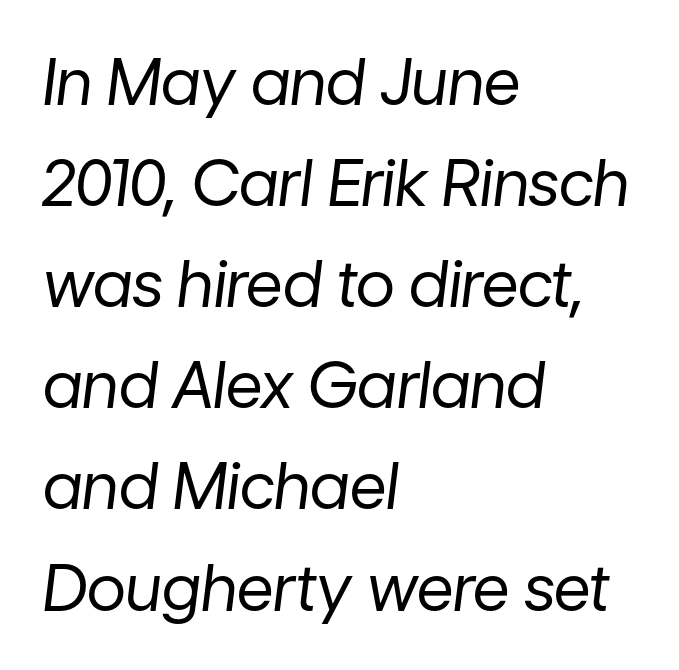
In terms of posture, this sample is oblique. If you drew a ruler down the left edge, every line would touch it. Proportional: the letters do not fall into vertical columns. Compared with a typical body face, this is equally light or lighter still. Words appear dense and cohesive because spacing is normal.
